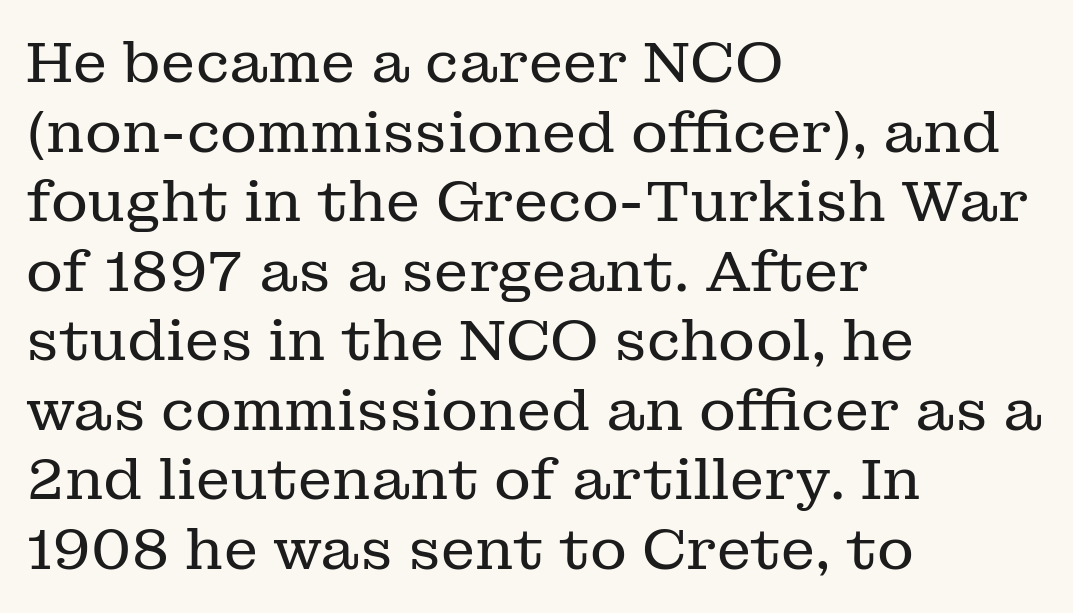
The image shows 57 px regular-weight serif type, upright; set left-aligned, line spacing 1.22x, normal letter spacing, not underlined; low stroke contrast and a medium x-height.
